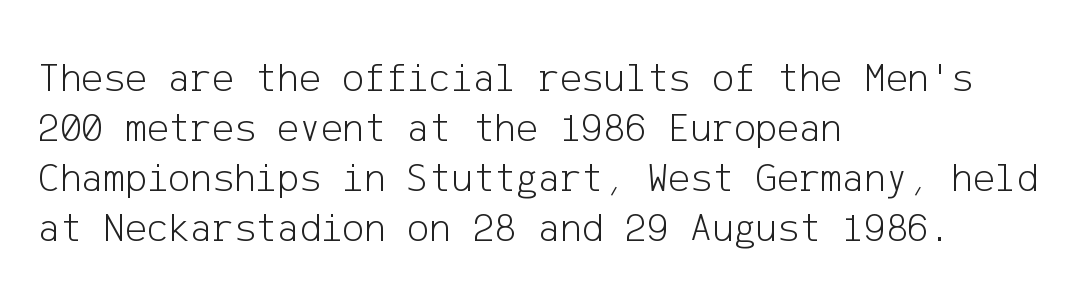
Q: Is the text bold? A: No.
Q: Is the text italic (slanted)? A: No, it is upright.
Q: Is the typeface a serif or a sans-serif typeface? A: Sans-serif.
Q: Is the text underlined? A: No.
Q: How is the paragraph aligned? A: Left-aligned.
Q: Is the spacing between letters normal or unusually wide? A: Normal.
Q: Width (condensed, normal, or wide)? A: Normal.
Q: Stroke contrast? A: Low.
Q: x-height? A: Medium.
